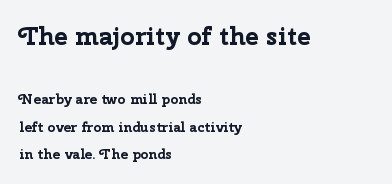
{"italic": "no", "bold": "yes", "underline": "no", "align": "left", "line_spacing": "loose", "line_spacing_ratio": 1.99, "letter_spacing": "normal", "letter_spacing_em": 0.0, "larger_block": "first", "size_ratio": 1.79, "glyph_px": 25}
